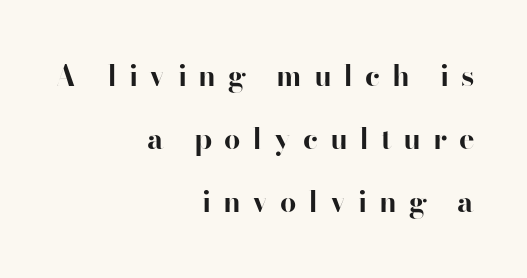
Q: Is the text bold? A: Yes.
Q: Is the text italic (slanted)? A: No, it is upright.
Q: Is the typeface a serif or a sans-serif typeface? A: Sans-serif.
Q: Is the text underlined? A: No.
Q: How is the paragraph aligned? A: Right-aligned.
Q: Is the spacing between letters normal or unusually wide? A: Unusually wide.
Q: Is the spacing between lines tight, normal or loose? A: Loose.
Q: Width (condensed, normal, or wide)? A: Normal.
Q: Stroke contrast? A: High.
Q: x-height? A: Small.
Q: Monospaced? A: No.
